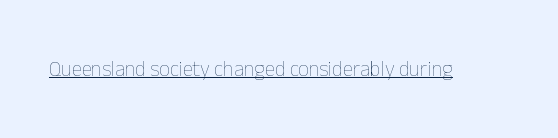
{"italic": "no", "bold": "no", "underline": "yes", "letter_spacing": "normal", "letter_spacing_em": 0.0, "glyph_px": 21}
